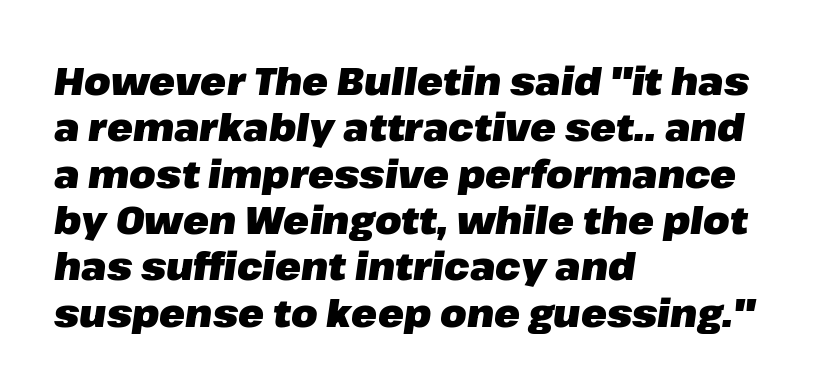
The lines are quadded left. Underlining? Definitely not there. There's an unmistakable incline to the writing here. The letters are bold, with thick, heavy strokes. You could call the tracking neutral — neither tight nor loose.
